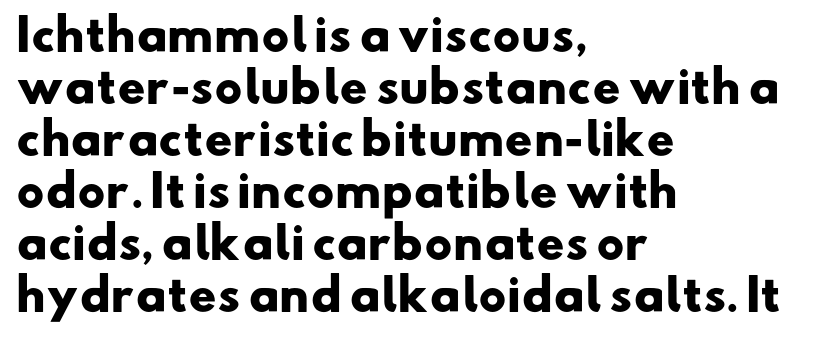
A student would call this left alignment; a typographer would say flush left, rag right. These lines are rendered in a variable-pitch font. Plain, unruled lines of type. Spacing between characters is what you'd get straight out of the box. Heavy, bold letterforms.
